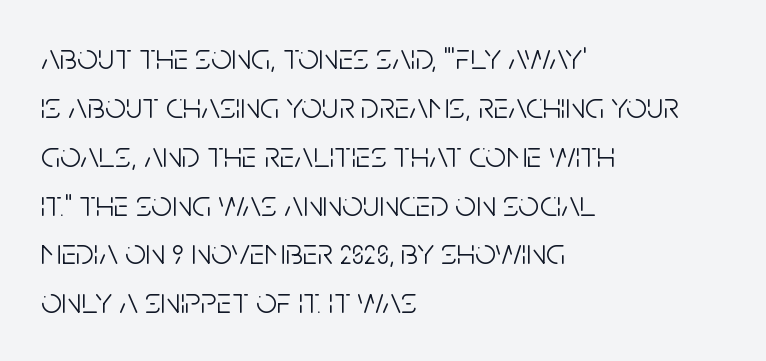
The text was rendered using a sans face with plain stroke endings. Leading matches the norm, producing a regular column. These lines were composed using upright roman letters. Stem width sits at or under what a default text font uses.
